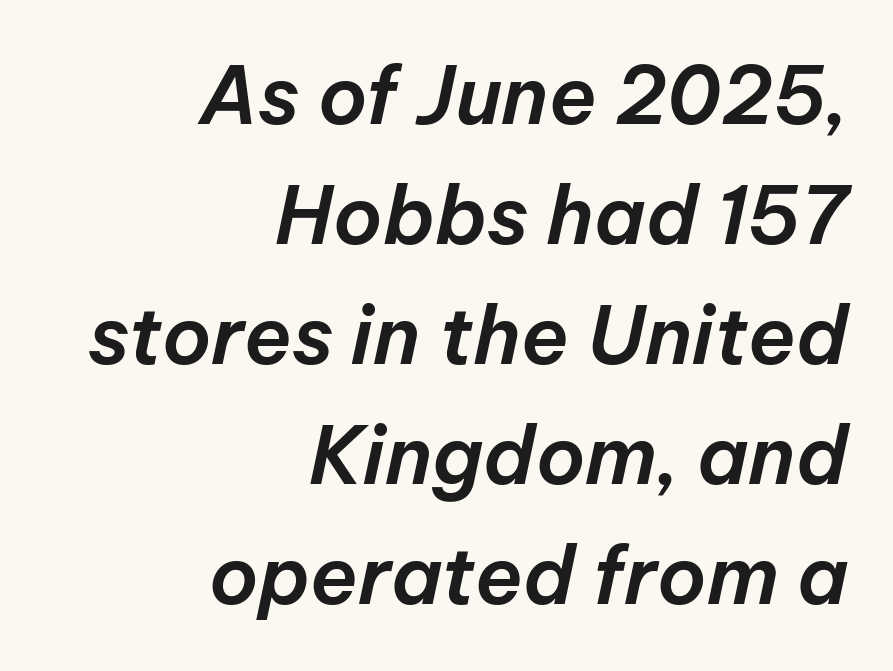
{"italic": "yes", "lean": "right", "slant_degrees": 12, "width": "normal", "stroke_contrast": "low", "x_height": "medium", "monospaced": "no", "underline": "no", "align": "right", "line_spacing": "normal", "line_spacing_ratio": 1.52, "letter_spacing": "normal", "letter_spacing_em": 0.0, "glyph_px": 79}
